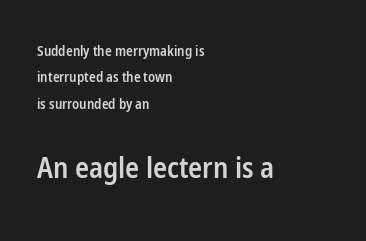
{"serif": "no", "italic": "no", "bold": "semi", "weight": "semibold", "width": "condensed", "stroke_contrast": "low", "x_height": "medium", "monospaced": "no", "underline": "no", "align": "left", "line_spacing_ratio": 1.88, "letter_spacing": "normal", "letter_spacing_em": 0.0, "larger_block": "second", "size_ratio": 2.07, "glyph_px": 29}
